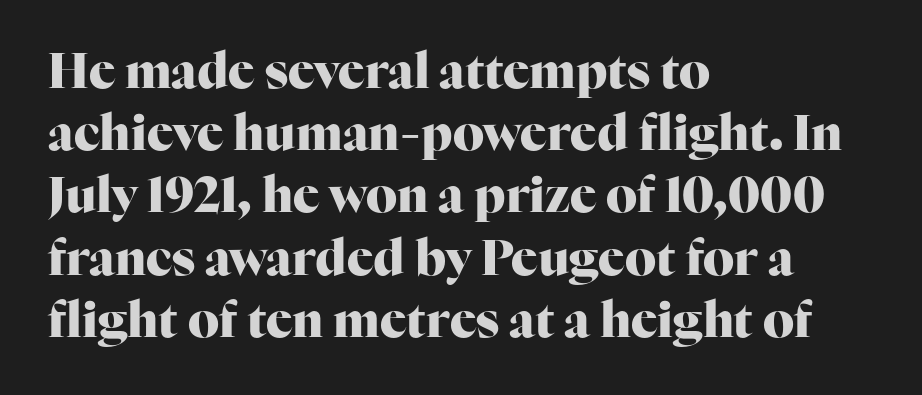
{"serif": "yes", "italic": "no", "bold": "yes", "weight": "heavy", "width": "normal", "stroke_contrast": "high", "x_height": "medium", "monospaced": "no", "underline": "no", "align": "left", "line_spacing": "normal", "line_spacing_ratio": 1.27, "letter_spacing": "normal", "letter_spacing_em": 0.0, "glyph_px": 49}
